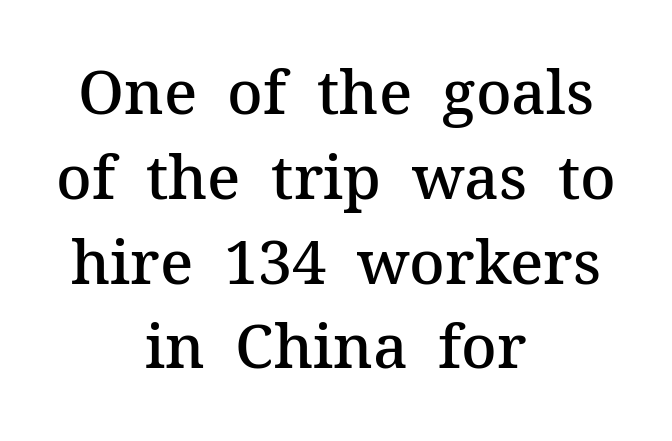
The image shows 61 px semibold serif type, upright; set centered, normal line spacing (1.39x), normal letter spacing, not underlined; medium stroke contrast and a medium x-height.
